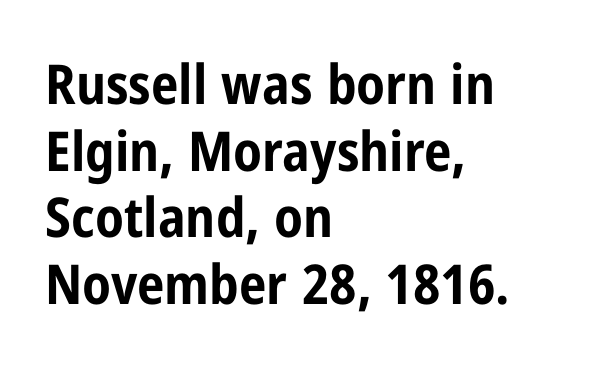
Underline: absent. The rag falls on the right side of this text block. Classification — sans serif. Each letter keeps its own natural width here, so spacing adapts to shape. Nobody touched the tracking dial on this one. This sample uses an upright cut, with every glyph sitting square on the baseline.
